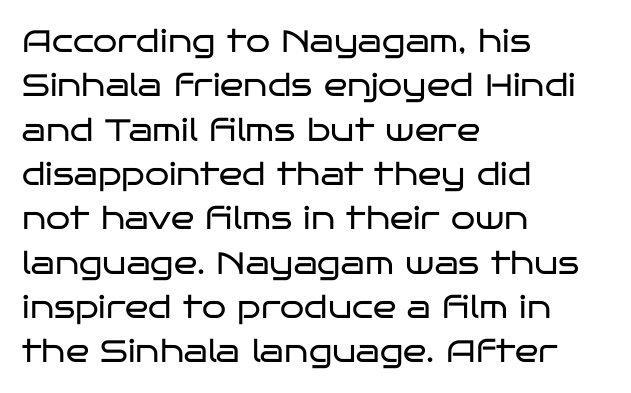
Q: Is the text bold? A: No.
Q: Is the text italic (slanted)? A: No, it is upright.
Q: Is the typeface a serif or a sans-serif typeface? A: Sans-serif.
Q: Is the text underlined? A: No.
Q: How is the paragraph aligned? A: Left-aligned.
Q: Is the spacing between letters normal or unusually wide? A: Normal.
Q: Is the spacing between lines tight, normal or loose? A: Normal.
Q: Width (condensed, normal, or wide)? A: Wide.
Q: Stroke contrast? A: Low.
Q: x-height? A: Large.
Q: Monospaced? A: No.
